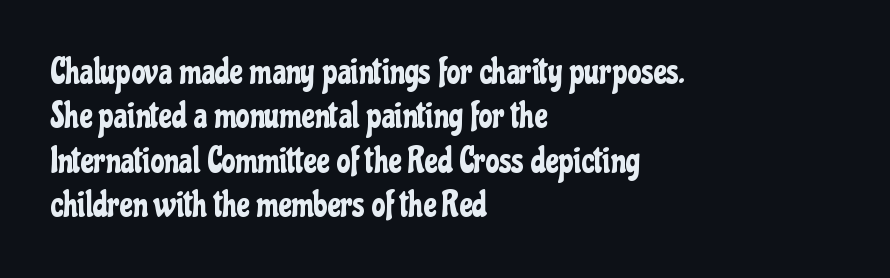
Q: Is the text italic (slanted)? A: No, it is upright.
Q: Is the typeface a serif or a sans-serif typeface? A: Sans-serif.
Q: Is the text underlined? A: No.
Q: How is the paragraph aligned? A: Left-aligned.
Q: Is the spacing between letters normal or unusually wide? A: Normal.
Q: Is the spacing between lines tight, normal or loose? A: Normal.
Q: Width (condensed, normal, or wide)? A: Condensed.
Q: Stroke contrast? A: Low.
Q: x-height? A: Medium.
Q: Monospaced? A: No.
